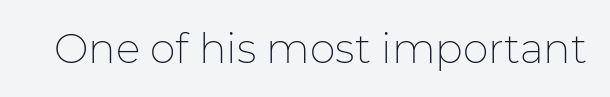
Type without underlining. A typesetter would call this proportional, since set widths differ per character. A quiet, ordinary-to-light weight characterises the typeface. The gaps between neighbouring characters are ordinary and unremarkable.
